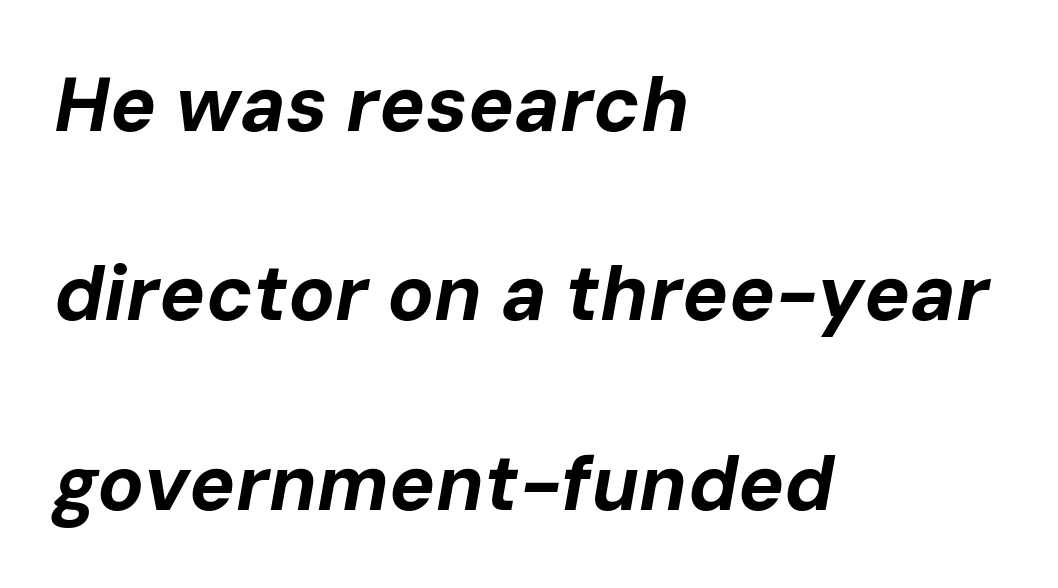
Loosely led — the rows are spread out. The gap between lines stays unmarked. Is the letter spacing exaggerated? No — it looks like the ordinary default. The rendering applies a slant to the glyphs. This is heavy type, rendered in bold. Is the block centered? No — it sits flush against the left margin.
